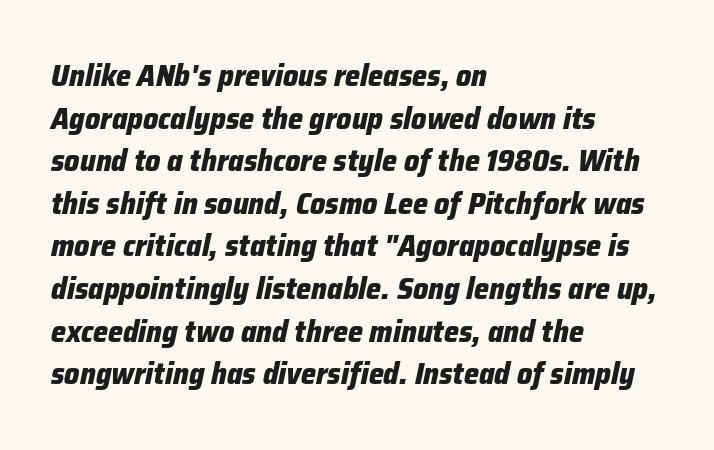
Q: Is the text bold? A: Yes.
Q: Is the text italic (slanted)? A: Yes, it leans right by about 12 degrees.
Q: Is the text underlined? A: No.
Q: How is the paragraph aligned? A: Left-aligned.
Q: Is the spacing between letters normal or unusually wide? A: Normal.
Q: Is the spacing between lines tight, normal or loose? A: Normal.
Q: Width (condensed, normal, or wide)? A: Normal.
Q: Stroke contrast? A: Low.
Q: x-height? A: Medium.
Q: Monospaced? A: No.
